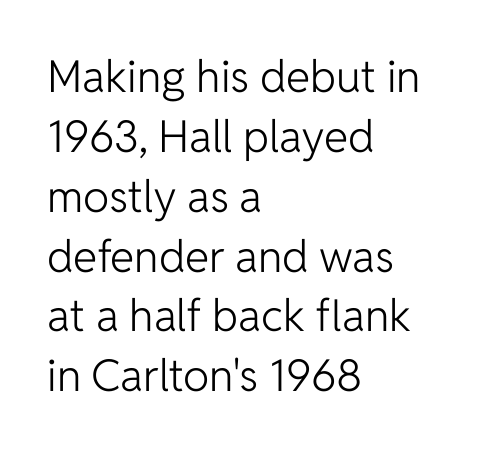
Q: Is the text bold? A: No.
Q: Is the text italic (slanted)? A: No, it is upright.
Q: Is the typeface a serif or a sans-serif typeface? A: Sans-serif.
Q: Is the text underlined? A: No.
Q: How is the paragraph aligned? A: Left-aligned.
Q: Is the spacing between letters normal or unusually wide? A: Normal.
Q: Is the spacing between lines tight, normal or loose? A: Normal.
Q: Width (condensed, normal, or wide)? A: Normal.
Q: Stroke contrast? A: Low.
Q: x-height? A: Medium.
Q: Monospaced? A: No.
